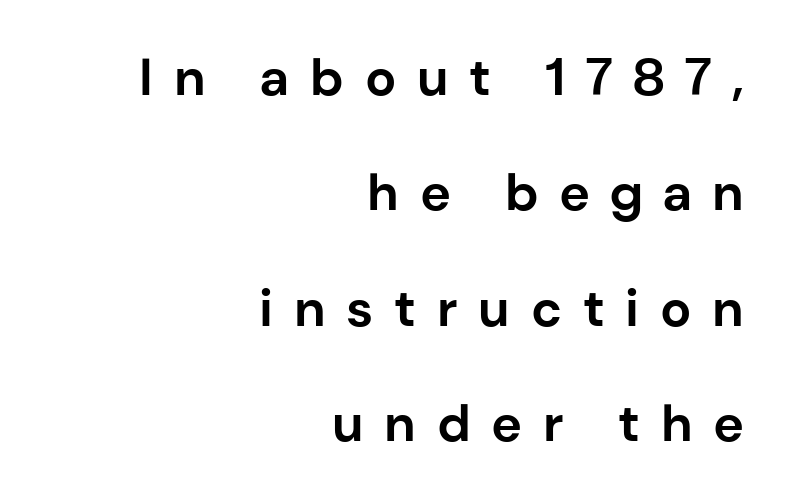
Q: Is the text bold? A: Yes.
Q: Is the text italic (slanted)? A: No, it is upright.
Q: Is the typeface a serif or a sans-serif typeface? A: Sans-serif.
Q: Is the text underlined? A: No.
Q: How is the paragraph aligned? A: Right-aligned.
Q: Is the spacing between letters normal or unusually wide? A: Unusually wide.
Q: Is the spacing between lines tight, normal or loose? A: Loose.
Q: Width (condensed, normal, or wide)? A: Normal.
Q: Stroke contrast? A: Low.
Q: x-height? A: Medium.
Q: Monospaced? A: No.
